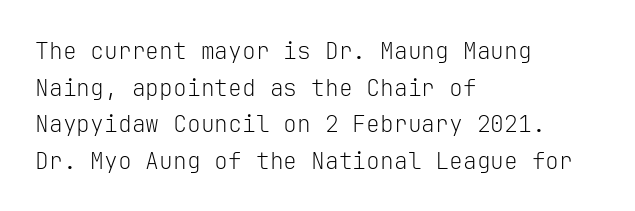
Q: Is the text bold? A: No.
Q: Is the text italic (slanted)? A: No, it is upright.
Q: Is the text underlined? A: No.
Q: How is the paragraph aligned? A: Left-aligned.
Q: Is the spacing between letters normal or unusually wide? A: Normal.
Q: Is the spacing between lines tight, normal or loose? A: Normal.
